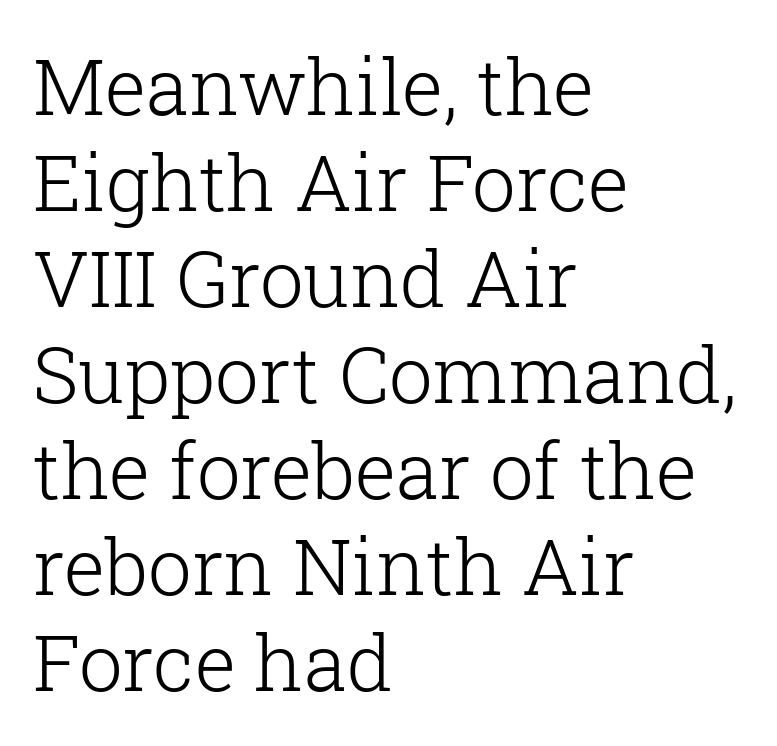
The rendering anchors every line to the left-hand side. You can tell from the footed stems that serif type was used. Looks like regular typesetting: each glyph gets only the width it needs. The characters are drawn with everyday or finer stroke widths. A roman cut, with each character standing at attention. Default kerning and tracking; the words read as compact shapes.
